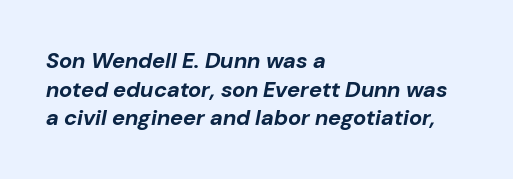
The image shows 22 px bold type, italic (leaning right); set left-aligned, normal line spacing (1.3x), normal letter spacing, not underlined.
